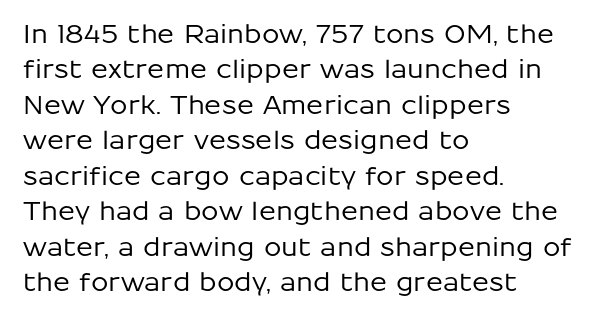
Q: Is the text italic (slanted)? A: No, it is upright.
Q: Is the text underlined? A: No.
Q: How is the paragraph aligned? A: Left-aligned.
Q: Is the spacing between letters normal or unusually wide? A: Normal.
Q: Is the spacing between lines tight, normal or loose? A: Normal.
